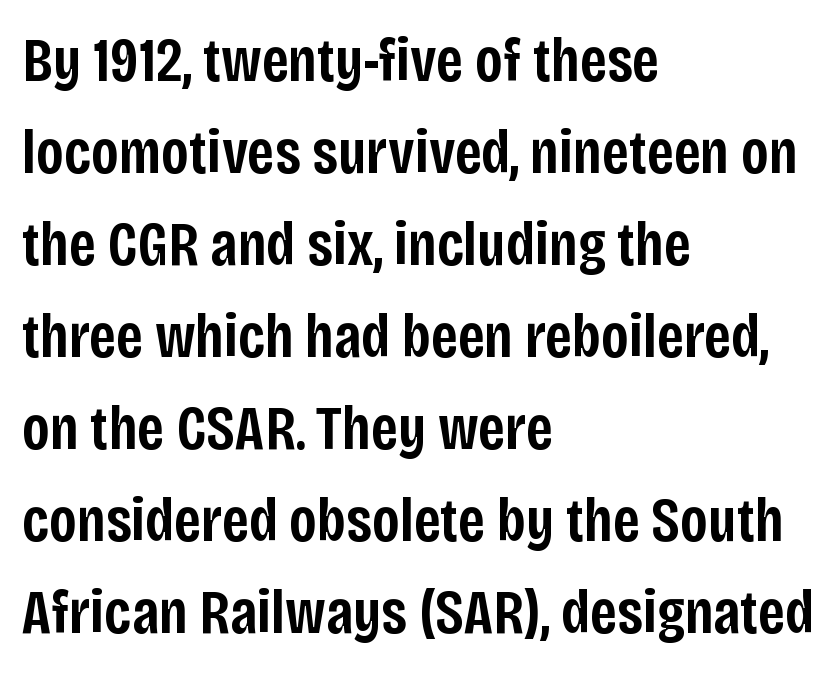
Q: Is the text bold? A: Semi-bold.
Q: Is the text italic (slanted)? A: No, it is upright.
Q: Is the typeface a serif or a sans-serif typeface? A: Sans-serif.
Q: Is the text underlined? A: No.
Q: How is the paragraph aligned? A: Left-aligned.
Q: Is the spacing between letters normal or unusually wide? A: Normal.
Q: Is the spacing between lines tight, normal or loose? A: Normal.
Q: Width (condensed, normal, or wide)? A: Condensed.
Q: Stroke contrast? A: Low.
Q: x-height? A: Large.
Q: Monospaced? A: No.
